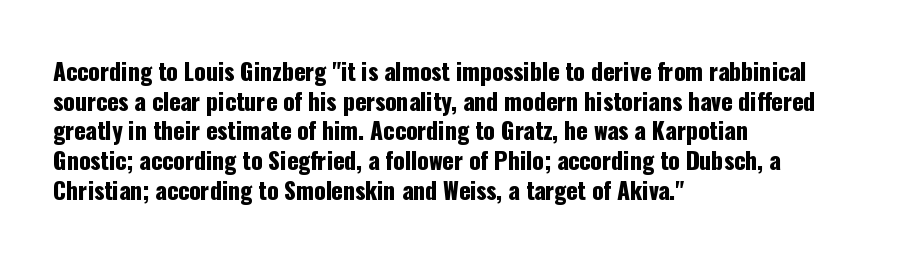
{"italic": "no", "underline": "no", "align": "left", "line_spacing": "normal", "line_spacing_ratio": 1.29, "letter_spacing": "normal", "letter_spacing_em": 0.0, "glyph_px": 23}
